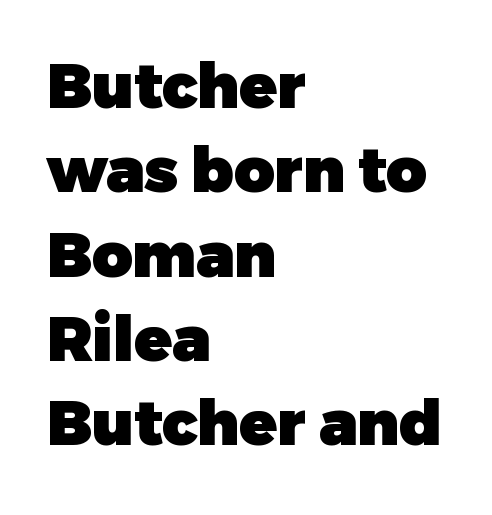
Q: Is the text bold? A: Yes.
Q: Is the text italic (slanted)? A: No, it is upright.
Q: Is the typeface a serif or a sans-serif typeface? A: Sans-serif.
Q: Is the text underlined? A: No.
Q: How is the paragraph aligned? A: Left-aligned.
Q: Is the spacing between letters normal or unusually wide? A: Normal.
Q: Is the spacing between lines tight, normal or loose? A: Normal.
Q: Width (condensed, normal, or wide)? A: Normal.
Q: Stroke contrast? A: Low.
Q: x-height? A: Medium.
Q: Monospaced? A: No.
